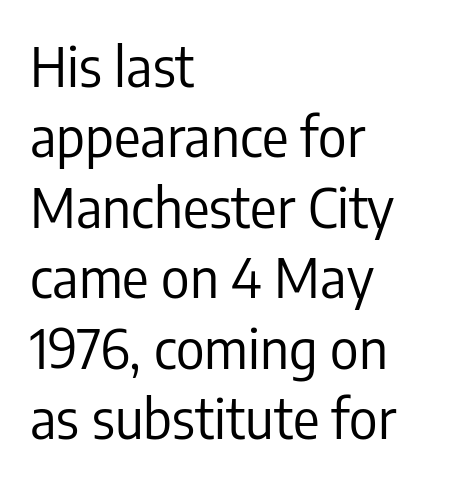
Q: Is the text bold? A: No.
Q: Is the text italic (slanted)? A: No, it is upright.
Q: Is the typeface a serif or a sans-serif typeface? A: Sans-serif.
Q: Is the text underlined? A: No.
Q: How is the paragraph aligned? A: Left-aligned.
Q: Is the spacing between letters normal or unusually wide? A: Normal.
Q: Is the spacing between lines tight, normal or loose? A: Normal.
Q: Width (condensed, normal, or wide)? A: Condensed.
Q: Stroke contrast? A: Low.
Q: x-height? A: Medium.
Q: Monospaced? A: No.
